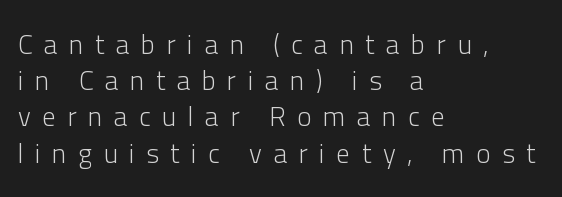
Underline: absent. The tracking reads as deliberately expanded to a designer's eye. Summary of weight: not heavy and not bold. Vertically, the passage feels balanced, rows spaced as you'd expect.
